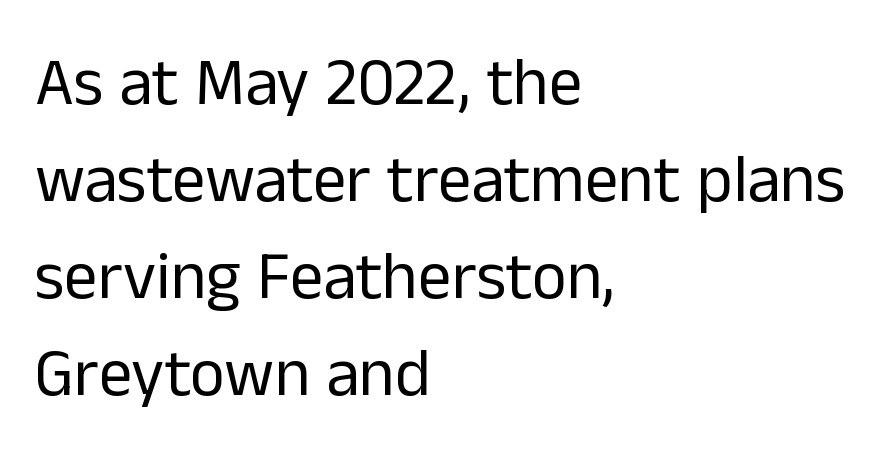
Clear beneath every line of the passage. These lines are set flush left with a ragged right edge. Rows of type keep a routine distance in the vertical direction. Glyph-to-glyph distance matches everyday printed text.
